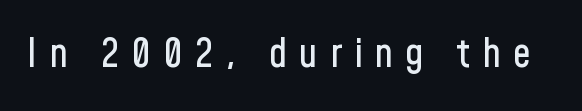
Characters remain perfectly vertical along every line. The typeface chosen for these lines omits serifs. Is this a fixed-width face? No — the glyphs have proportional, varying widths. Plain, unruled lines of type. Each word looks stretched out because of the extra space between its letters.
